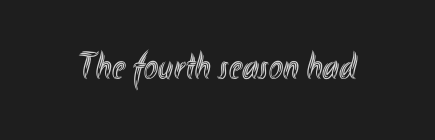
{"width": "condensed", "x_height": "small", "monospaced": "no", "underline": "no", "letter_spacing": "normal", "letter_spacing_em": 0.0, "glyph_px": 38}
